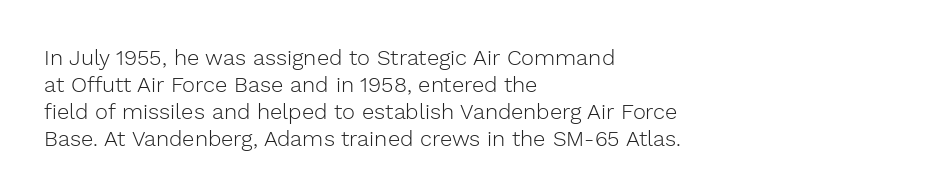
Honestly, the letter spacing is just normal — you wouldn't notice it. A student would call this left alignment; a typographer would say flush left, rag right. The font sits on the lighter half of the weight spectrum, regular included. Just letters on the line, the space beneath them empty.
